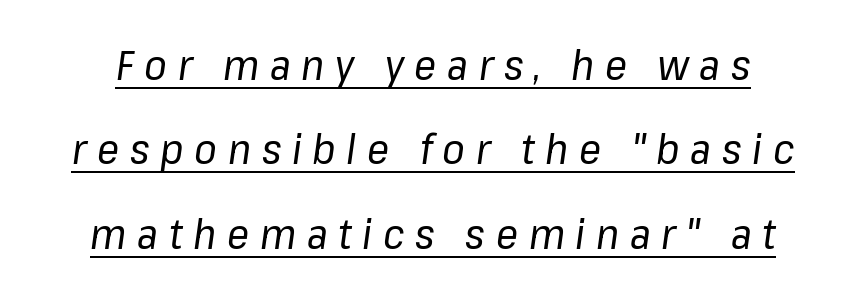
Q: Is the text bold? A: No.
Q: Is the text italic (slanted)? A: Yes, it leans right by about 8 degrees.
Q: Is the text underlined? A: Yes.
Q: Is the spacing between letters normal or unusually wide? A: Unusually wide.
Q: Is the spacing between lines tight, normal or loose? A: Loose.
Q: Width (condensed, normal, or wide)? A: Normal.
Q: Stroke contrast? A: Low.
Q: x-height? A: Medium.
Q: Monospaced? A: No.
